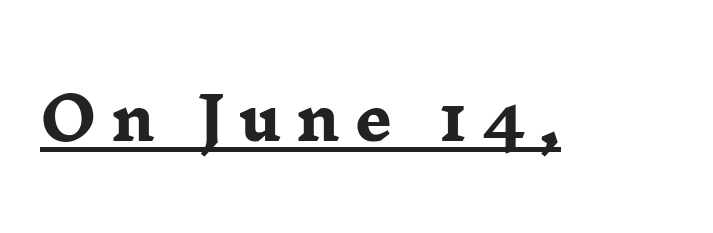
Q: Is the text bold? A: Yes.
Q: Is the text italic (slanted)? A: No, it is upright.
Q: Is the typeface a serif or a sans-serif typeface? A: Serif.
Q: Is the text underlined? A: Yes.
Q: Is the spacing between letters normal or unusually wide? A: Unusually wide.
Q: Width (condensed, normal, or wide)? A: Wide.
Q: Stroke contrast? A: Low.
Q: x-height? A: Medium.
Q: Monospaced? A: No.
